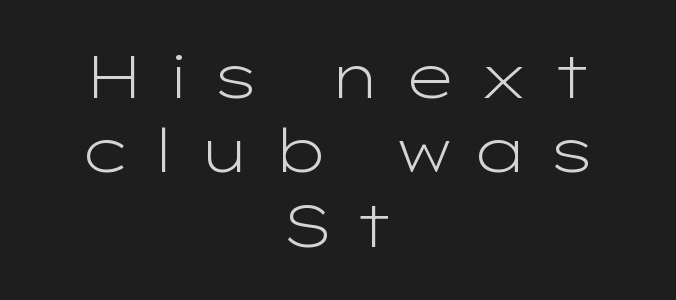
Q: Is the text bold? A: No.
Q: Is the text italic (slanted)? A: No, it is upright.
Q: Is the typeface a serif or a sans-serif typeface? A: Sans-serif.
Q: Is the text underlined? A: No.
Q: How is the paragraph aligned? A: Centered.
Q: Is the spacing between letters normal or unusually wide? A: Unusually wide.
Q: Width (condensed, normal, or wide)? A: Wide.
Q: Stroke contrast? A: Low.
Q: x-height? A: Medium.
Q: Monospaced? A: No.
